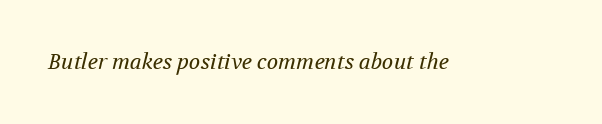
Each word holds together tightly as a unit, with standard inter-letter gaps. Style check: oblique. Lines of text with bare space underneath. Heaviness? Minimal to ordinary, like unemphasized prose.
